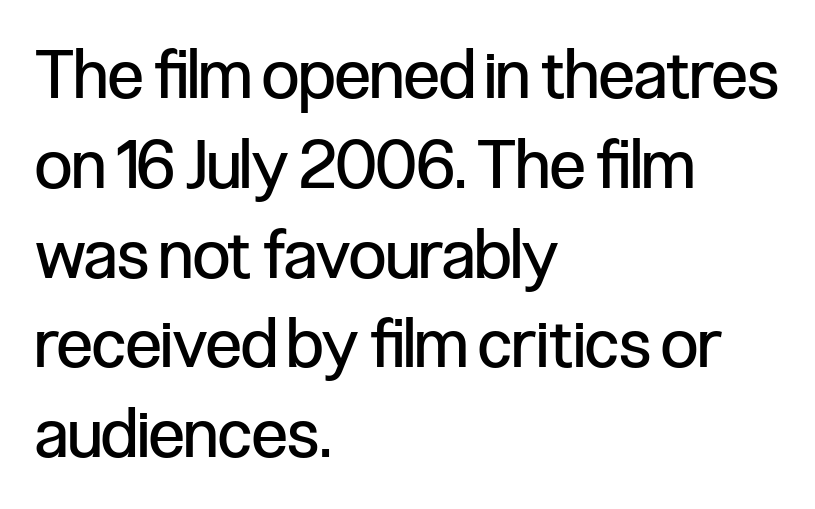
Q: Is the text bold? A: No.
Q: Is the text italic (slanted)? A: No, it is upright.
Q: Is the typeface a serif or a sans-serif typeface? A: Sans-serif.
Q: Is the text underlined? A: No.
Q: How is the paragraph aligned? A: Left-aligned.
Q: Is the spacing between letters normal or unusually wide? A: Normal.
Q: Is the spacing between lines tight, normal or loose? A: Normal.
Q: Width (condensed, normal, or wide)? A: Condensed.
Q: Stroke contrast? A: Low.
Q: x-height? A: Medium.
Q: Monospaced? A: No.
